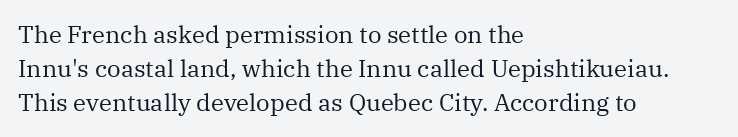
{"italic": "no", "bold": "no", "underline": "no", "align": "left", "line_spacing": "normal", "line_spacing_ratio": 1.42, "letter_spacing": "normal", "letter_spacing_em": 0.0, "glyph_px": 24}
